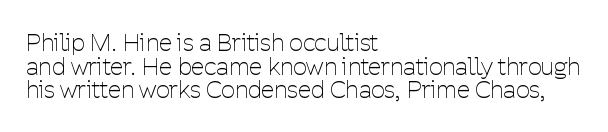
Posture: upright roman. Line starts are locked; line ends wander. Each stroke keeps to a modest, everyday thickness or less. Descender tails drop into unmarked territory.
